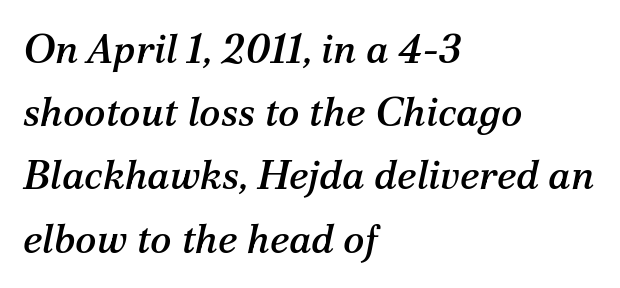
{"serif": "yes", "italic": "yes", "lean": "right", "slant_degrees": 12, "width": "normal", "stroke_contrast": "medium", "x_height": "medium", "monospaced": "no", "underline": "no", "align": "left", "line_spacing": "normal", "line_spacing_ratio": 1.58, "letter_spacing": "normal", "letter_spacing_em": 0.0, "glyph_px": 40}
